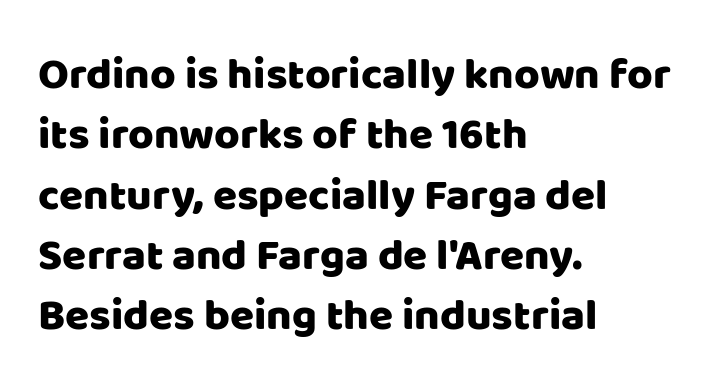
Honestly, there is no underline to notice here at all. These lines are composed in type without serifs. The tracking reads as untouched default to a designer's eye. How would I describe the line gaps? Plain and ordinary.
